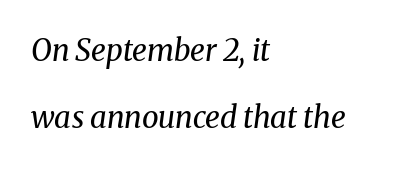
The image shows 30 px regular-weight serif type, italic (leaning right); set left-aligned, loose line spacing (2.25x), normal letter spacing, not underlined; medium stroke contrast and a medium x-height.
